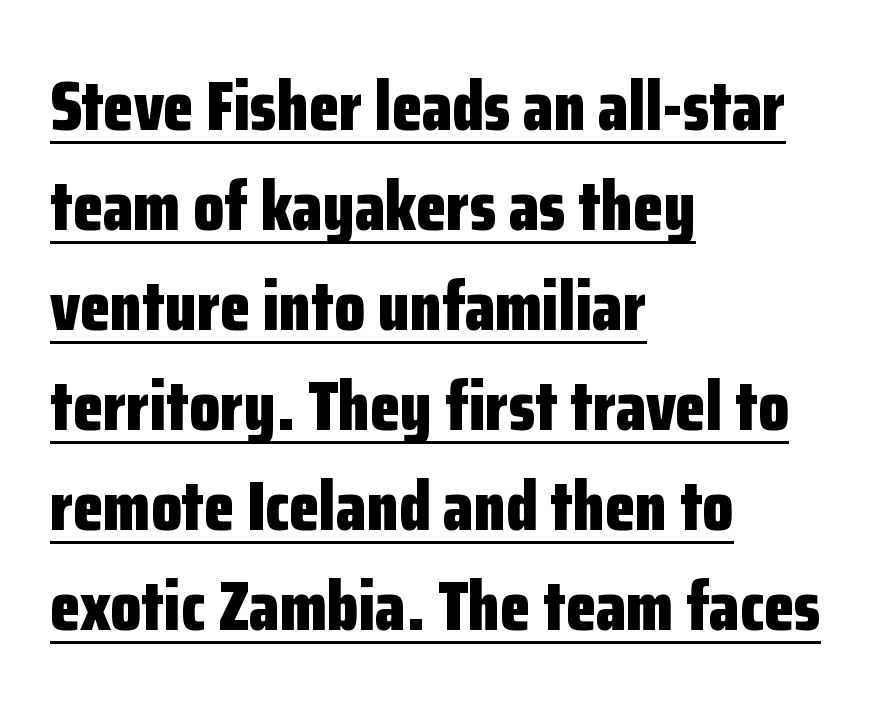
{"serif": "no", "italic": "no", "bold": "yes", "weight": "bold", "width": "condensed", "stroke_contrast": "low", "x_height": "medium", "monospaced": "no", "underline": "yes", "align": "left", "line_spacing": "normal", "line_spacing_ratio": 1.43, "letter_spacing": "normal", "letter_spacing_em": 0.0, "glyph_px": 70}
